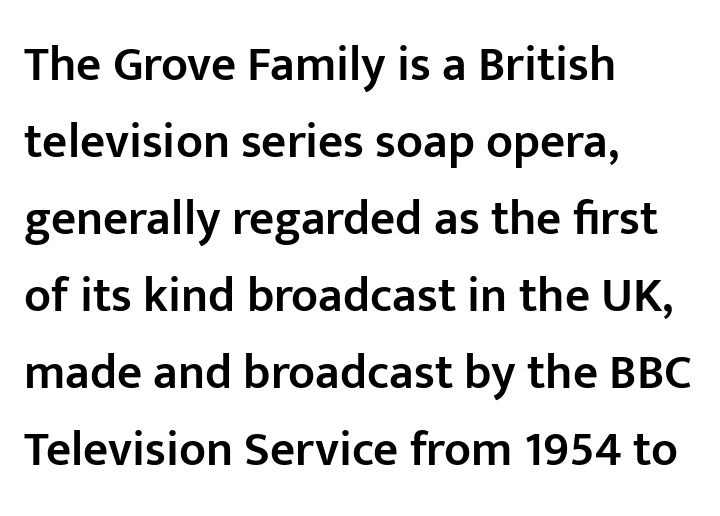
{"serif": "no", "italic": "no", "bold": "semi", "weight": "semibold", "width": "normal", "stroke_contrast": "low", "x_height": "medium", "monospaced": "no", "underline": "no", "align": "left", "line_spacing": "normal", "line_spacing_ratio": 1.57, "letter_spacing": "normal", "letter_spacing_em": 0.0, "glyph_px": 49}
